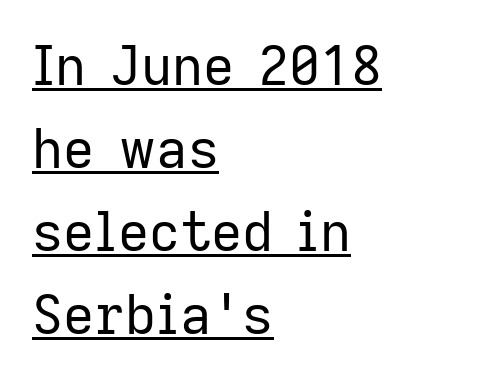
Where is the straight margin? On the left. Serif or sans? Sans — the stroke terminals are bare. Decoration check: the copy is underlined. Summary of weight: not heavy and not bold. The letters stand straight up with perfectly vertical stems. How would I describe the line gaps? Plain and ordinary.
